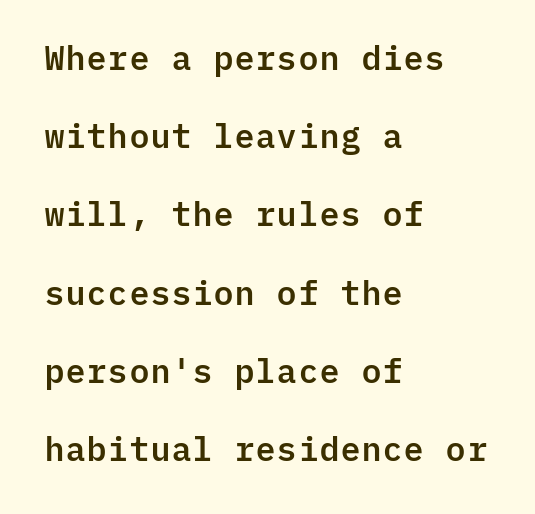
The image shows 33 px sans-serif type, upright, monospaced; set left-aligned, loose line spacing (2.37x), normal letter spacing, not underlined; low stroke contrast and a medium x-height.
